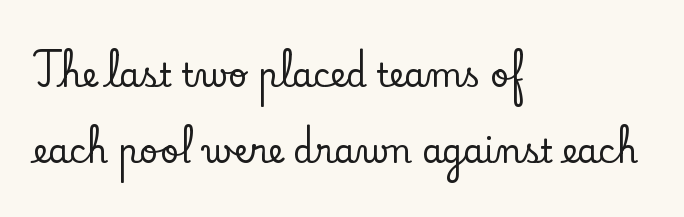
Q: Is the text italic (slanted)? A: No, it is upright.
Q: Is the typeface a serif or a sans-serif typeface? A: Serif.
Q: Is the text underlined? A: No.
Q: How is the paragraph aligned? A: Left-aligned.
Q: Is the spacing between letters normal or unusually wide? A: Normal.
Q: Is the spacing between lines tight, normal or loose? A: Loose.
Q: Width (condensed, normal, or wide)? A: Normal.
Q: Stroke contrast? A: Low.
Q: x-height? A: Small.
Q: Monospaced? A: No.
